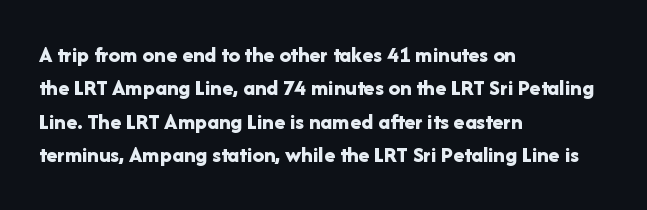
{"italic": "no", "bold": "yes", "underline": "no", "align": "left", "line_spacing": "normal", "line_spacing_ratio": 1.45, "letter_spacing": "normal", "letter_spacing_em": 0.0, "glyph_px": 23}
